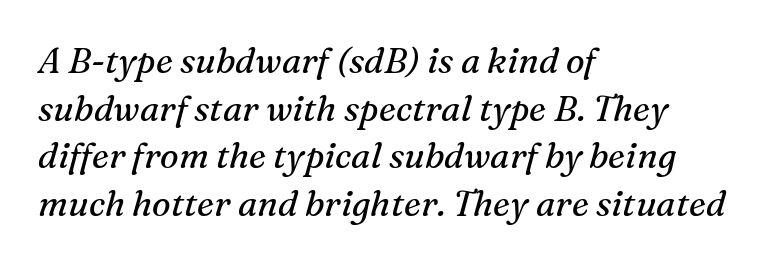
The image shows 35 px regular-weight serif type, italic (leaning right); set left-aligned, normal line spacing (1.36x), normal letter spacing, not underlined; medium stroke contrast and a medium x-height.
